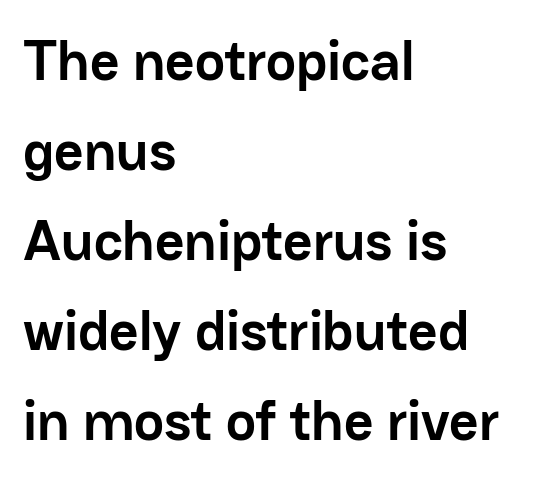
Q: Is the text bold? A: Yes.
Q: Is the text italic (slanted)? A: No, it is upright.
Q: Is the typeface a serif or a sans-serif typeface? A: Sans-serif.
Q: Is the text underlined? A: No.
Q: How is the paragraph aligned? A: Left-aligned.
Q: Is the spacing between letters normal or unusually wide? A: Normal.
Q: Is the spacing between lines tight, normal or loose? A: Normal.
Q: Width (condensed, normal, or wide)? A: Normal.
Q: Stroke contrast? A: Low.
Q: x-height? A: Medium.
Q: Monospaced? A: No.
